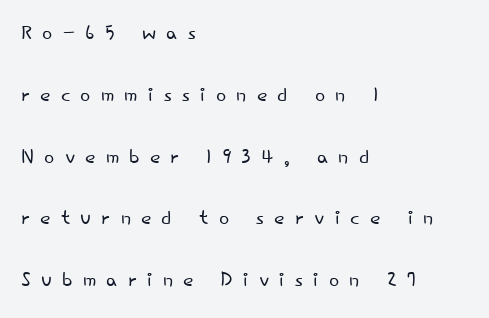
{"italic": "no", "bold": "no", "underline": "no", "align": "left", "line_spacing": "loose", "line_spacing_ratio": 2.29, "letter_spacing": "wide", "letter_spacing_em": 0.38, "glyph_px": 27}
